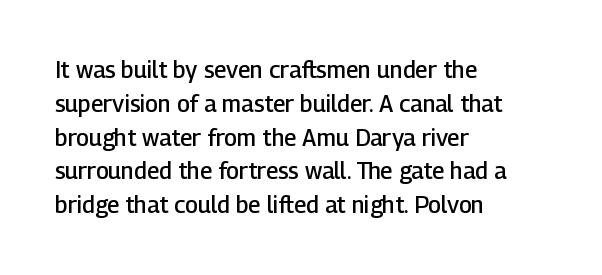
Q: Is the text bold? A: Semi-bold.
Q: Is the text italic (slanted)? A: No, it is upright.
Q: Is the text underlined? A: No.
Q: How is the paragraph aligned? A: Left-aligned.
Q: Is the spacing between letters normal or unusually wide? A: Normal.
Q: Is the spacing between lines tight, normal or loose? A: Normal.
